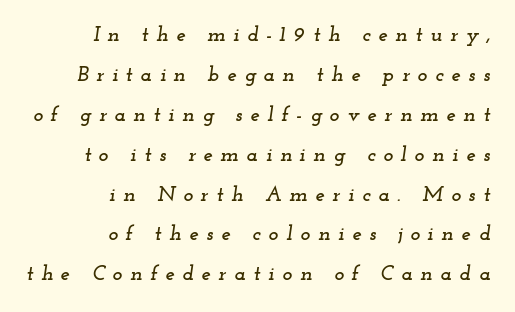
The image shows 21 px text type, italic (leaning right); set right-aligned, loose line spacing (1.9x), unusually wide letter spacing (+0.37 em), not underlined.
